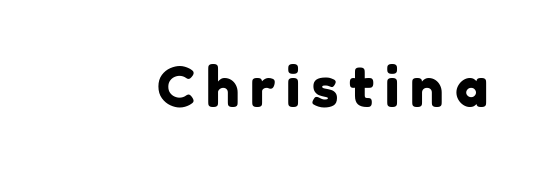
You could not count columns in this text — the font is proportionally spaced. Classification — sans serif. Descender tails drop into unmarked territory.
